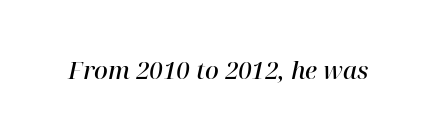
The gaps between neighbouring characters are ordinary and unremarkable. Descenders are the only things crossing below the line. The glyphs have the mass of a demibold cut, below bold. Designer's note — italics engaged.
